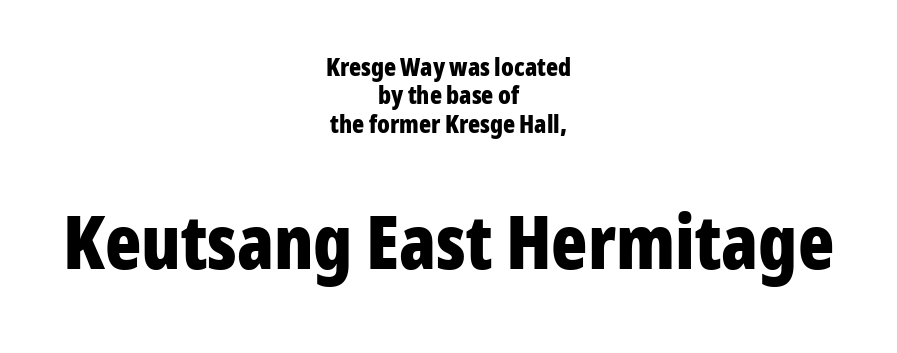
Q: Is the text bold? A: Yes.
Q: Is the text italic (slanted)? A: No, it is upright.
Q: Is the typeface a serif or a sans-serif typeface? A: Sans-serif.
Q: Is the text underlined? A: No.
Q: How is the paragraph aligned? A: Centered.
Q: Is the spacing between letters normal or unusually wide? A: Normal.
Q: Is the spacing between lines tight, normal or loose? A: Tight.
Q: Which block of text is set in a larger size, the first (top) or the second (bottom)? A: The second (bottom) one.
Q: Width (condensed, normal, or wide)? A: Condensed.
Q: Stroke contrast? A: Low.
Q: x-height? A: Medium.
Q: Monospaced? A: No.
